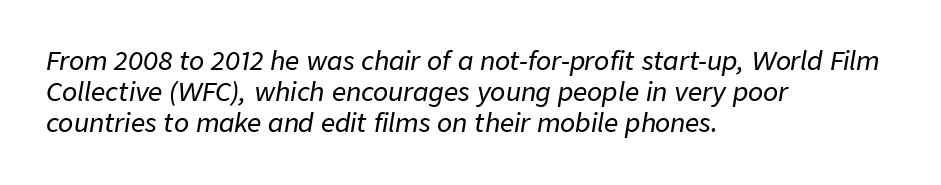
You can tell it's italic because the verticals aren't actually vertical. Whoever set this chose a conventional vertical rhythm. A typesetter would call this zero additional tracking. Where is the straight margin? On the left. Bare-footed words on every line.
